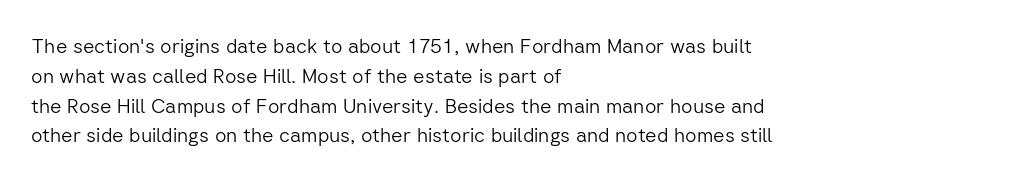
Q: Is the text bold? A: No.
Q: Is the text italic (slanted)? A: No, it is upright.
Q: Is the text underlined? A: No.
Q: How is the paragraph aligned? A: Left-aligned.
Q: Is the spacing between letters normal or unusually wide? A: Normal.
Q: Is the spacing between lines tight, normal or loose? A: Normal.
